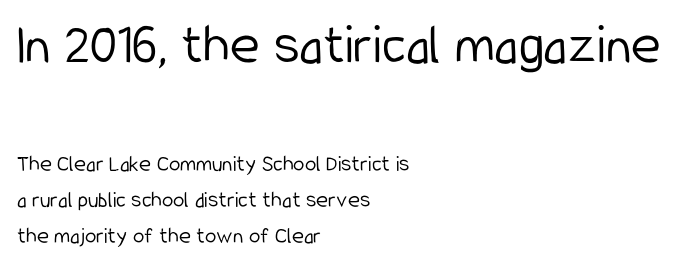
{"serif": "no", "italic": "no", "bold": "no", "weight": "light", "width": "condensed", "stroke_contrast": "low", "x_height": "medium", "monospaced": "no", "underline": "no", "align": "left", "line_spacing": "normal", "line_spacing_ratio": 1.57, "letter_spacing": "normal", "letter_spacing_em": 0.0, "larger_block": "first", "size_ratio": 2.48, "glyph_px": 57}
